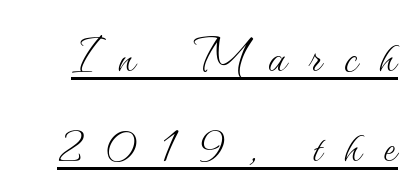
{"bold": "no", "weight": "thin", "width": "normal", "stroke_contrast": "medium", "x_height": "small", "monospaced": "no", "underline": "yes", "line_spacing": "normal", "line_spacing_ratio": 1.45, "letter_spacing": "wide", "letter_spacing_em": 0.36, "glyph_px": 62}
